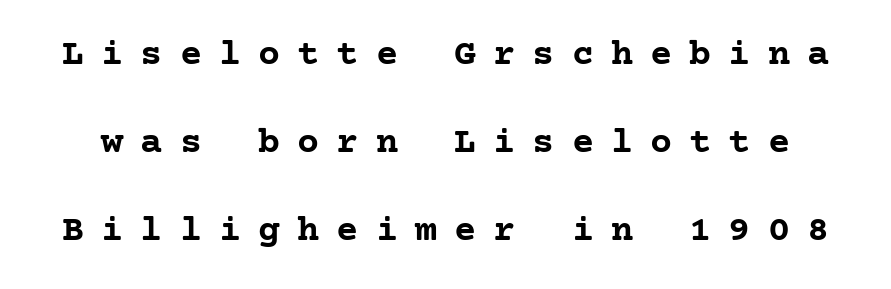
{"serif": "yes", "italic": "no", "bold": "yes", "weight": "semibold", "width": "normal", "stroke_contrast": "low", "x_height": "medium", "underline": "no", "line_spacing": "loose", "line_spacing_ratio": 2.38, "letter_spacing": "wide", "letter_spacing_em": 0.46, "glyph_px": 37}
